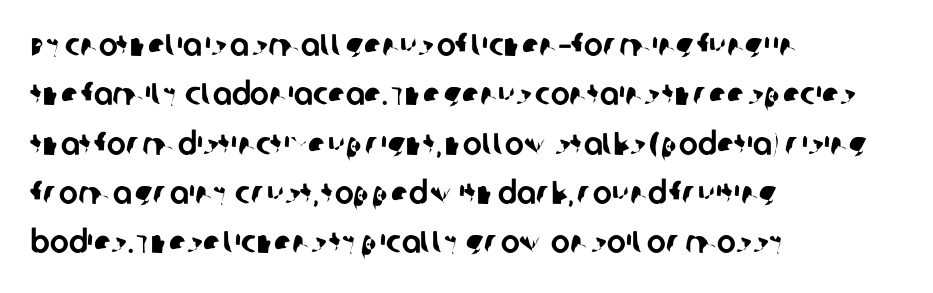
The image shows 32 px sans-serif type; set left-aligned, normal line spacing (1.54x), normal letter spacing, not underlined; low stroke contrast and a large x-height.
